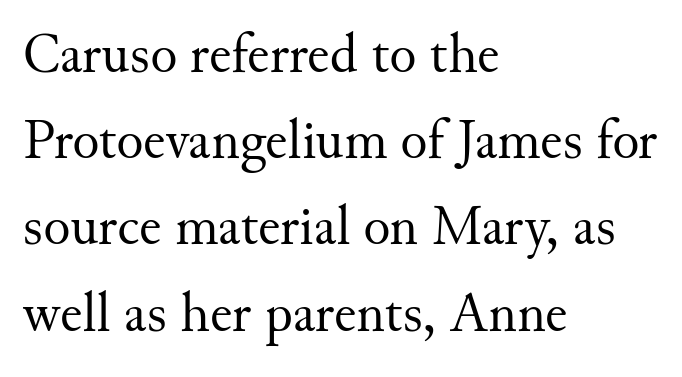
Q: Is the text bold? A: No.
Q: Is the text italic (slanted)? A: No, it is upright.
Q: Is the typeface a serif or a sans-serif typeface? A: Serif.
Q: Is the text underlined? A: No.
Q: How is the paragraph aligned? A: Left-aligned.
Q: Is the spacing between letters normal or unusually wide? A: Normal.
Q: Is the spacing between lines tight, normal or loose? A: Normal.
Q: Width (condensed, normal, or wide)? A: Normal.
Q: Stroke contrast? A: Medium.
Q: x-height? A: Small.
Q: Monospaced? A: No.
